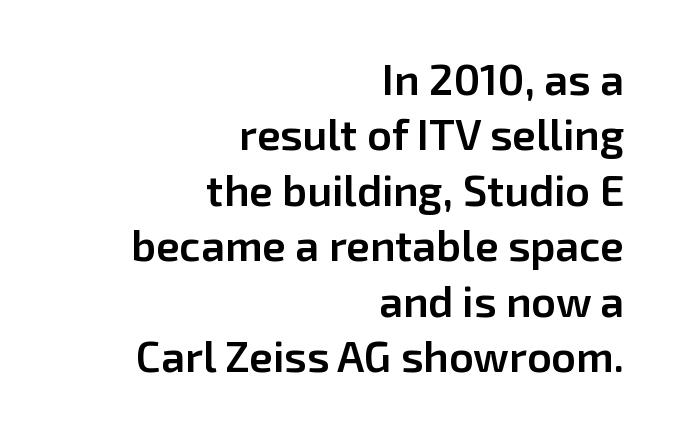
The image shows 43 px semibold sans-serif type, upright; set right-aligned, normal line spacing (1.29x), normal letter spacing, not underlined; low stroke contrast and a medium x-height.
